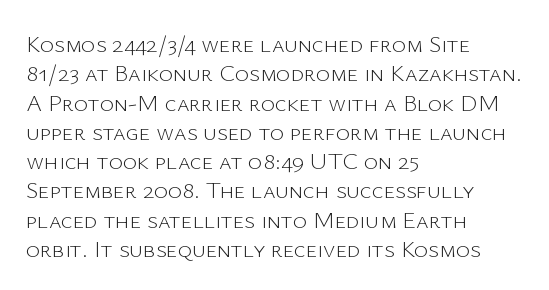
Q: Is the text bold? A: No.
Q: Is the text italic (slanted)? A: No, it is upright.
Q: Is the text underlined? A: No.
Q: How is the paragraph aligned? A: Left-aligned.
Q: Is the spacing between letters normal or unusually wide? A: Normal.
